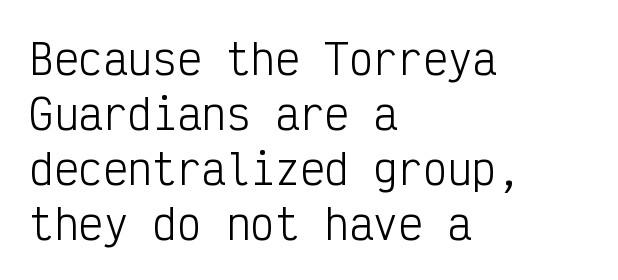
Q: Is the text bold? A: No.
Q: Is the text italic (slanted)? A: No, it is upright.
Q: Is the typeface a serif or a sans-serif typeface? A: Sans-serif.
Q: Is the text underlined? A: No.
Q: How is the paragraph aligned? A: Left-aligned.
Q: Is the spacing between letters normal or unusually wide? A: Normal.
Q: Is the spacing between lines tight, normal or loose? A: Normal.
Q: Width (condensed, normal, or wide)? A: Condensed.
Q: Stroke contrast? A: Low.
Q: x-height? A: Medium.
Q: Monospaced? A: Yes.
